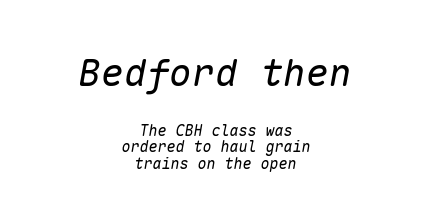
{"italic": "yes", "lean": "right", "slant_degrees": 10, "bold": "no", "weight": "regular", "width": "normal", "stroke_contrast": "low", "x_height": "medium", "monospaced": "yes", "underline": "no", "align": "center", "line_spacing": "tight", "line_spacing_ratio": 1.11, "letter_spacing": "normal", "letter_spacing_em": 0.0, "larger_block": "first", "size_ratio": 2.53, "glyph_px": 38}
